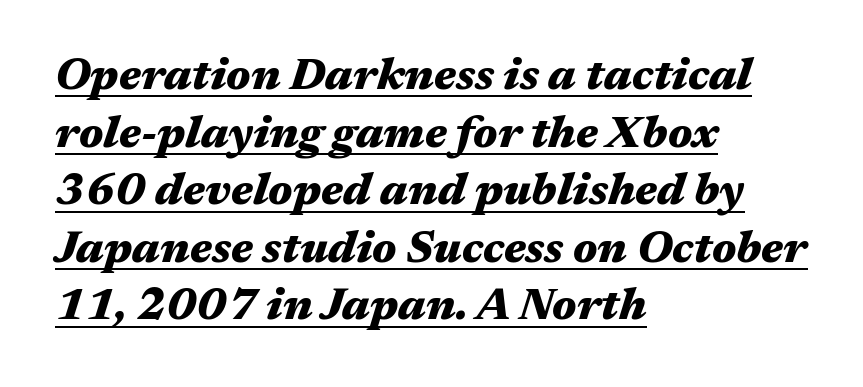
Q: Is the text bold? A: Yes.
Q: Is the text italic (slanted)? A: Yes, it leans right by about 17 degrees.
Q: Is the text underlined? A: Yes.
Q: How is the paragraph aligned? A: Left-aligned.
Q: Is the spacing between letters normal or unusually wide? A: Normal.
Q: Is the spacing between lines tight, normal or loose? A: Normal.
Q: Width (condensed, normal, or wide)? A: Wide.
Q: Stroke contrast? A: Medium.
Q: x-height? A: Medium.
Q: Monospaced? A: No.
